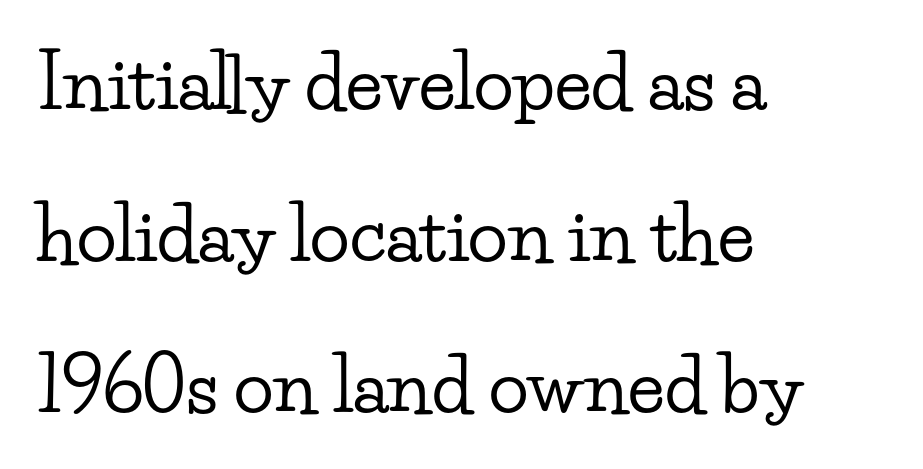
Q: Is the text italic (slanted)? A: No, it is upright.
Q: Is the typeface a serif or a sans-serif typeface? A: Serif.
Q: Is the text underlined? A: No.
Q: How is the paragraph aligned? A: Left-aligned.
Q: Is the spacing between letters normal or unusually wide? A: Normal.
Q: Is the spacing between lines tight, normal or loose? A: Loose.
Q: Width (condensed, normal, or wide)? A: Wide.
Q: Stroke contrast? A: Low.
Q: x-height? A: Small.
Q: Monospaced? A: No.
